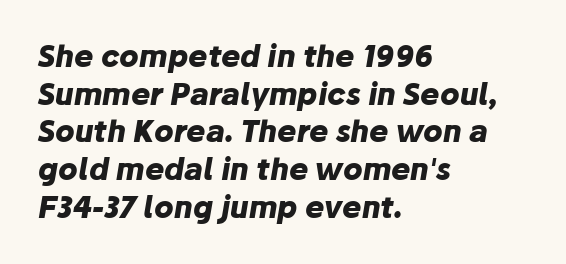
The space directly below the letters is spotless. Character widths vary here, with narrow letters taking less room than wide ones. Does the leading feel generous? No, just average. The type is set solid horizontally, with unmodified tracking. Students, this is bold: see how much ink each stroke carries. If you drew a ruler down the left edge, every line would touch it.
